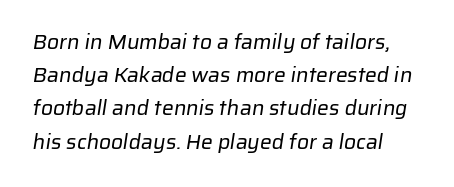
Q: Is the text bold? A: No.
Q: Is the text underlined? A: No.
Q: Is the spacing between letters normal or unusually wide? A: Normal.
Q: Is the spacing between lines tight, normal or loose? A: Normal.
